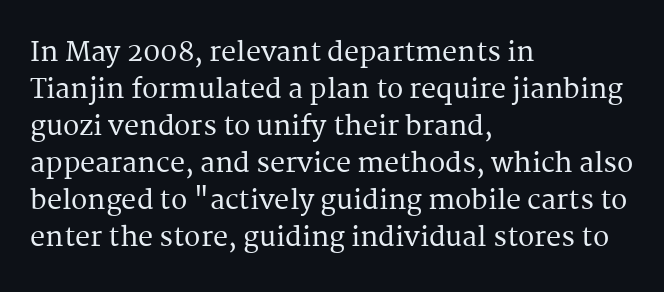
A typesetter would call this zero additional tracking. Notice how descenders clear the ascenders below comfortably — that's standard leading. Ordinary non-slanted type is in use. Letters rest on an invisible, unmarked baseline.
